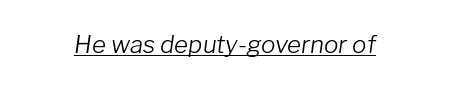
These lines keep a tight, regular rhythm from letter to letter. Every character sits at an angle, as italics do. What decoration does the sample have? An underline. No heavy texture on the line: the type isn't bold.
